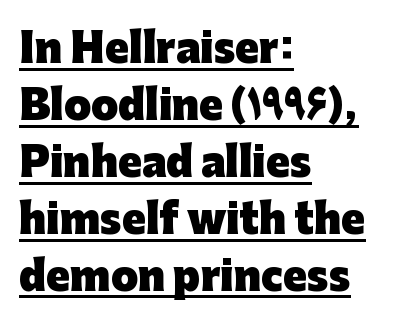
{"serif": "no", "italic": "no", "bold": "yes", "weight": "heavy", "width": "normal", "stroke_contrast": "low", "x_height": "medium", "monospaced": "no", "underline": "yes", "align": "left", "line_spacing": "normal", "line_spacing_ratio": 1.46, "letter_spacing": "normal", "letter_spacing_em": 0.0, "glyph_px": 39}
